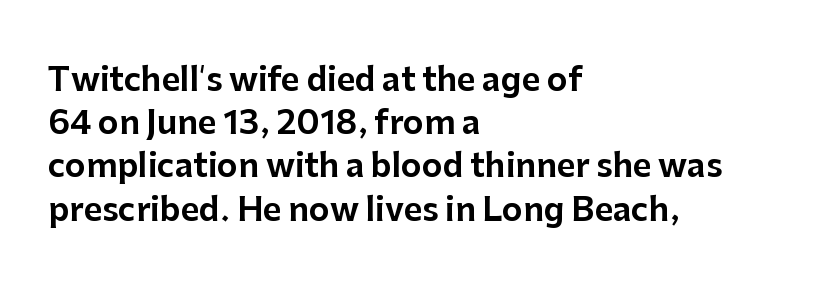
{"serif": "no", "italic": "no", "width": "normal", "stroke_contrast": "low", "x_height": "medium", "monospaced": "no", "underline": "no", "align": "left", "line_spacing": "normal", "line_spacing_ratio": 1.35, "letter_spacing": "normal", "letter_spacing_em": 0.0, "glyph_px": 32}
